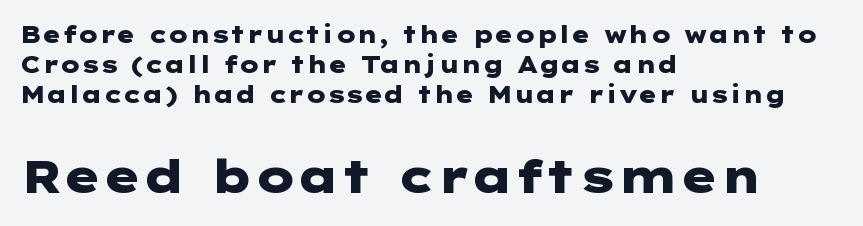
Notice how the passage keeps a crisp vertical edge on the left only. The letters sit at their default tracking, neither squeezed nor spread. Quick note: not italic, upright. The rendering uses a bold face; every stroke is thick and dark. The foot of each line stays bare and open. The second block has been scaled up relative to the first.
